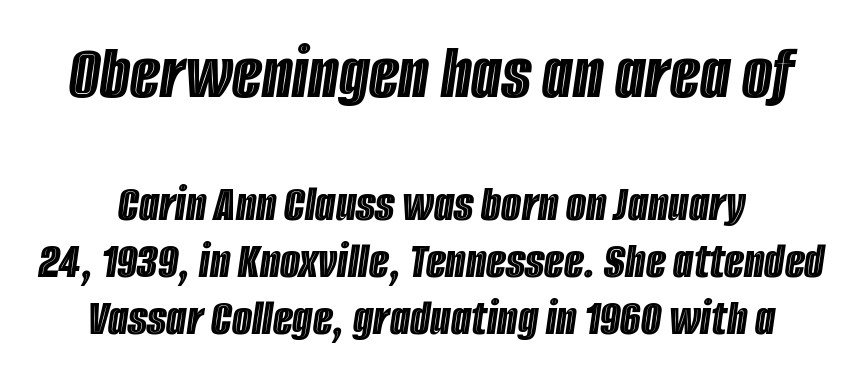
The image shows 78 px condensed type, italic (leaning right); set centered, tight line spacing (1.09x), normal letter spacing, not underlined; the first (top) block is 1.5x larger; a large x-height.
